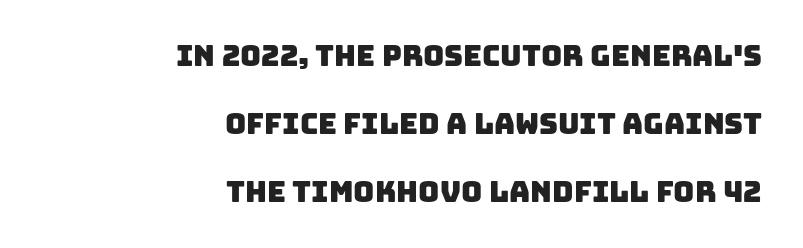
A clean baseline with only descenders dipping below it. Looks like regular typesetting: each glyph gets only the width it needs. Is this a sans? Yes — the strokes have no serifs. In terms of leading, this rendering errs on the spacious side. Short note: letters normally spaced.
